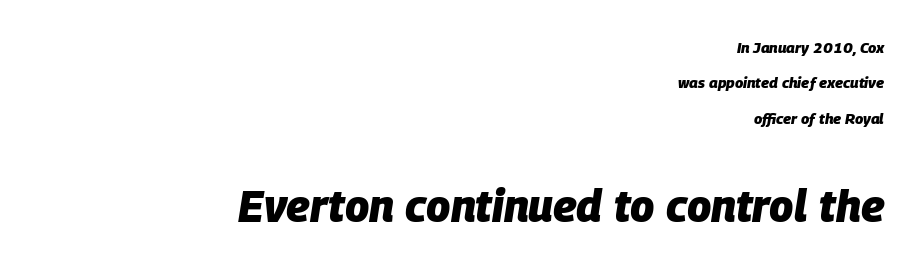
Q: Is the text bold? A: Yes.
Q: Is the text italic (slanted)? A: Yes, it leans right by about 9 degrees.
Q: Is the text underlined? A: No.
Q: How is the paragraph aligned? A: Right-aligned.
Q: Is the spacing between letters normal or unusually wide? A: Normal.
Q: Is the spacing between lines tight, normal or loose? A: Loose.
Q: Which block of text is set in a larger size, the first (top) or the second (bottom)? A: The second (bottom) one.
Q: Width (condensed, normal, or wide)? A: Normal.
Q: Stroke contrast? A: Low.
Q: x-height? A: Large.
Q: Monospaced? A: No.
